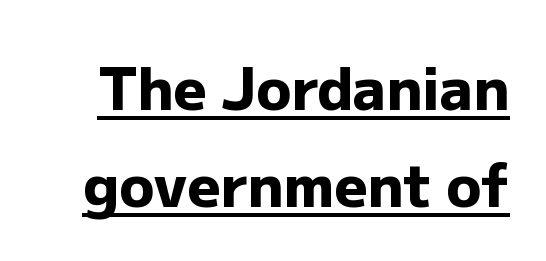
The lettering is marked with a stroke running underneath it. What stands out about the letter spacing? Nothing — it is the standard amount. The face used here is proportionally spaced, like ordinary book or web type. Vertical spacing — default. Every stem runs plumb, perpendicular to the baseline.
